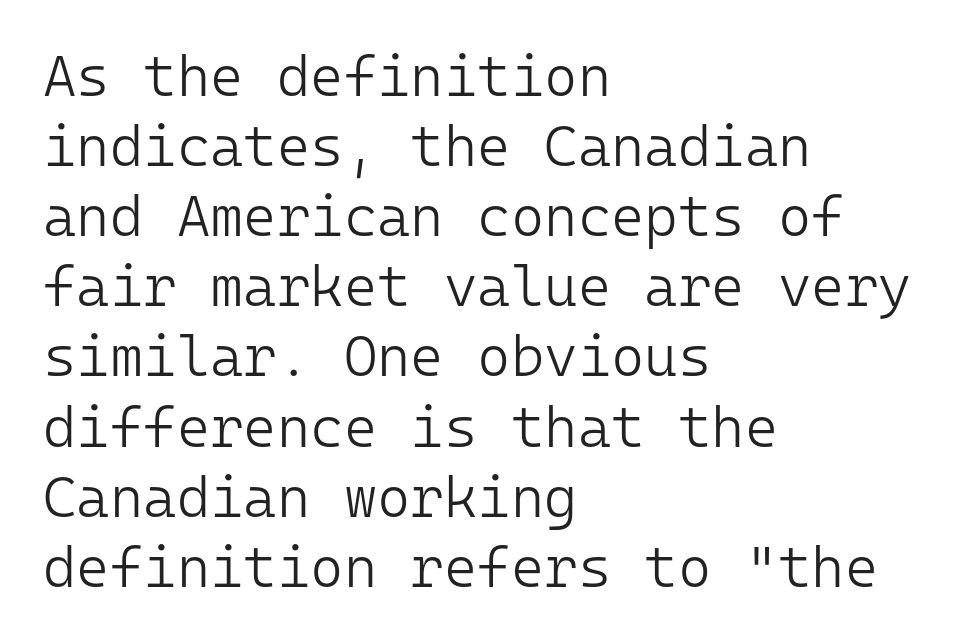
A light-to-regular cut is what we see here. The passage shown has conventional tracking throughout. Check where the strokes stop: nothing finishes them off — pure sans. Every character here occupies the same horizontal width, giving the sample a typewriter-like rhythm.
